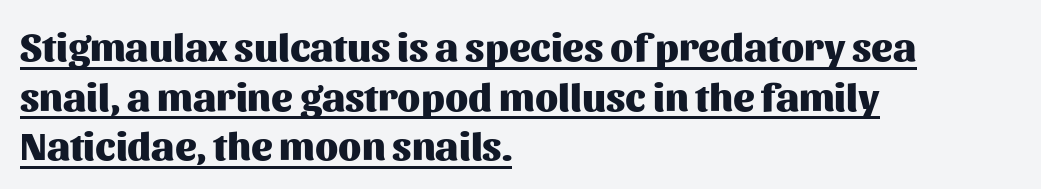
No feet cap the strokes, marking this as sans-serif type. Short and long lines alike share a common starting point at left. The line texture is even and compact thanks to regular tracking. These lines were composed using upright roman letters. You can see a thin bar hugging the bottom of the glyphs. Looks like regular typesetting: each glyph gets only the width it needs.
